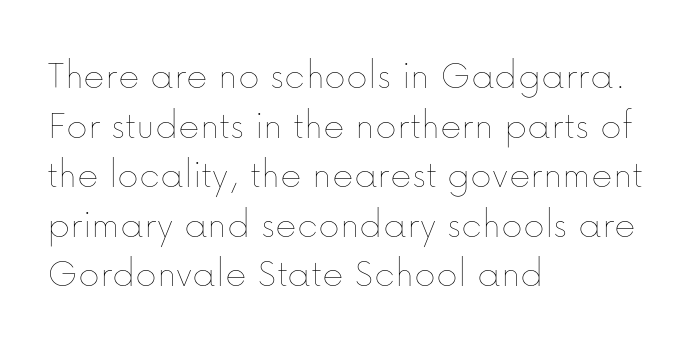
Q: Is the text bold? A: No.
Q: Is the text italic (slanted)? A: No, it is upright.
Q: Is the text underlined? A: No.
Q: How is the paragraph aligned? A: Left-aligned.
Q: Is the spacing between letters normal or unusually wide? A: Normal.
Q: Width (condensed, normal, or wide)? A: Normal.
Q: Stroke contrast? A: Low.
Q: x-height? A: Medium.
Q: Monospaced? A: No.
